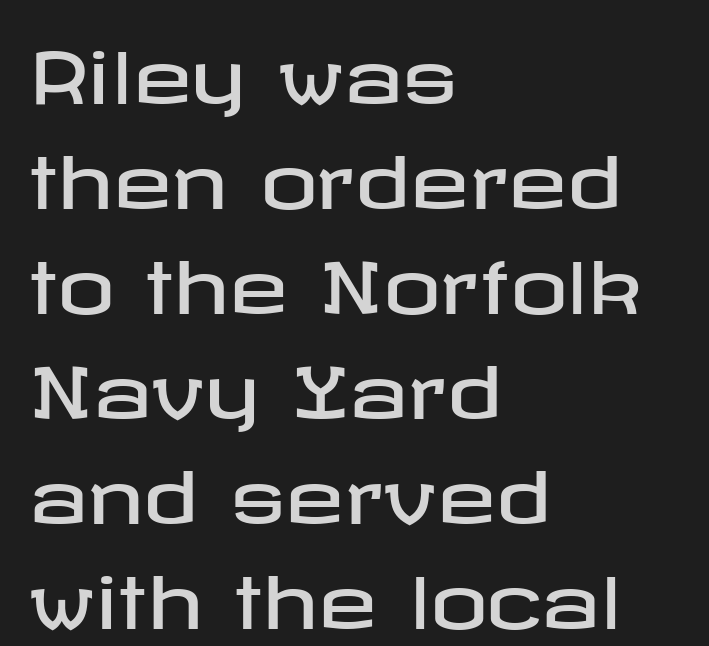
The image shows 71 px wide sans-serif type, upright; set left-aligned, normal line spacing (1.48x), normal letter spacing, not underlined; low stroke contrast and a medium x-height.
